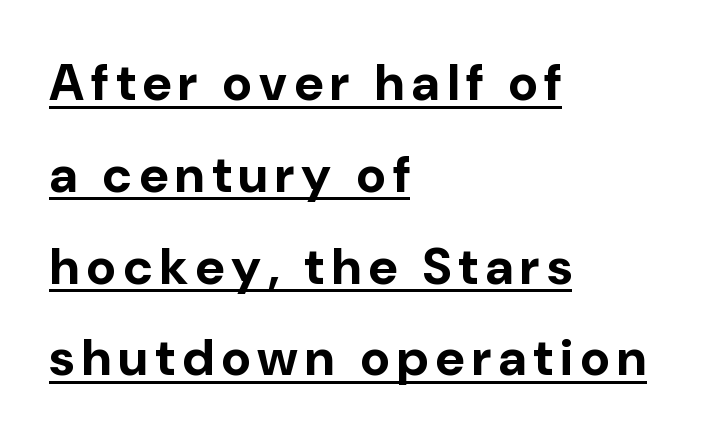
{"serif": "no", "italic": "no", "bold": "yes", "weight": "bold", "width": "normal", "stroke_contrast": "low", "x_height": "medium", "monospaced": "no", "underline": "yes", "align": "left", "line_spacing_ratio": 1.8, "glyph_px": 51}
